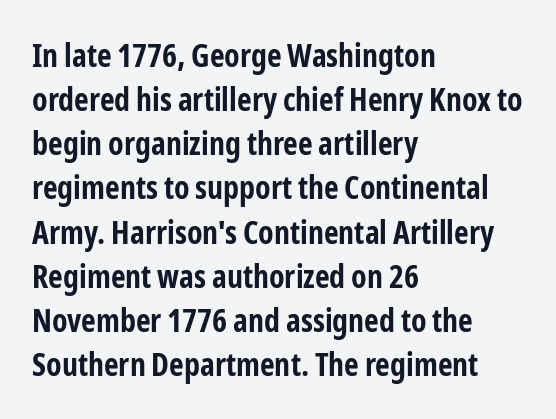
The image shows 32 px bold, condensed sans-serif type, upright; set left-aligned, normal line spacing (1.38x), normal letter spacing, not underlined; low stroke contrast and a medium x-height.
